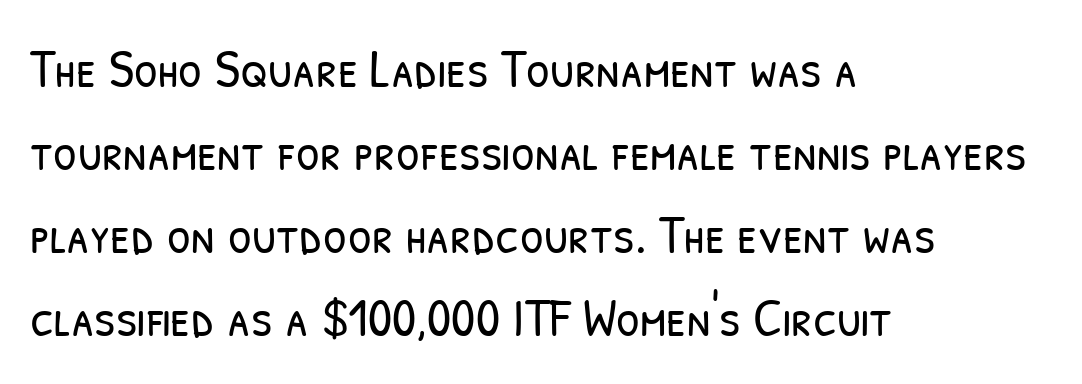
Q: Is the text bold? A: No.
Q: Is the typeface a serif or a sans-serif typeface? A: Sans-serif.
Q: Is the text underlined? A: No.
Q: How is the paragraph aligned? A: Left-aligned.
Q: Is the spacing between letters normal or unusually wide? A: Normal.
Q: Is the spacing between lines tight, normal or loose? A: Normal.
Q: Width (condensed, normal, or wide)? A: Condensed.
Q: Stroke contrast? A: Low.
Q: x-height? A: Medium.
Q: Monospaced? A: No.
